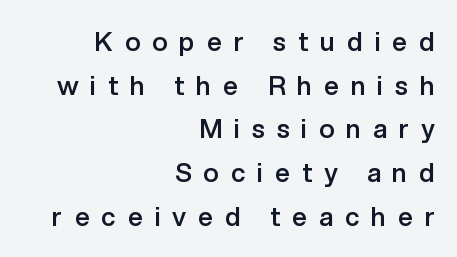
This rendering uses right alignment, leaving the left contour irregular. In terms of leading, this rendering sits right in the middle. The gaps between neighbouring characters are conspicuously large. The words here are not underlined. Summary of weight: moderately heavy, a semibold. You can tell it's not italic because the verticals are truly vertical.
